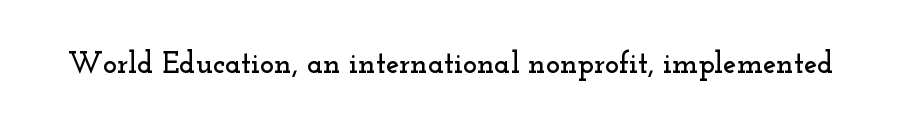
Q: Is the text italic (slanted)? A: No, it is upright.
Q: Is the typeface a serif or a sans-serif typeface? A: Serif.
Q: Is the text underlined? A: No.
Q: Is the spacing between letters normal or unusually wide? A: Normal.
Q: Width (condensed, normal, or wide)? A: Wide.
Q: Stroke contrast? A: Low.
Q: x-height? A: Small.
Q: Monospaced? A: No.
